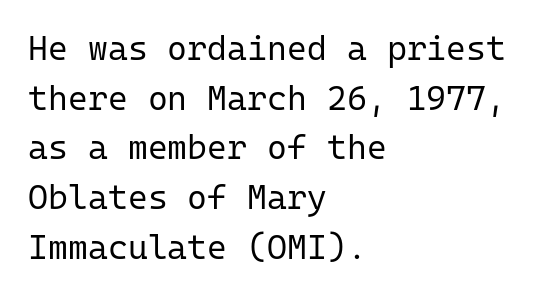
The image shows 34 px regular-weight sans-serif type, upright, monospaced; set left-aligned, normal line spacing (1.46x), normal letter spacing, not underlined; low stroke contrast and a medium x-height.
